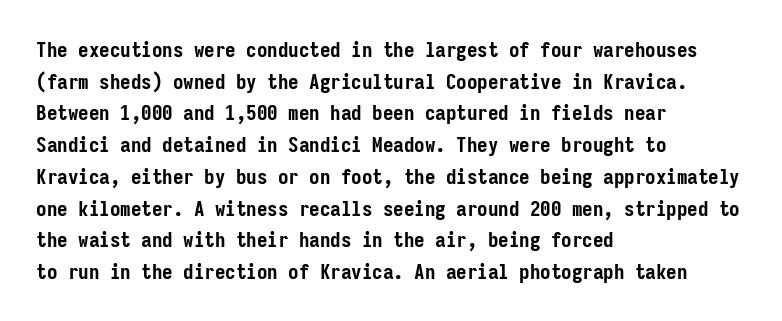
The image shows 21 px bold type, upright; set left-aligned, normal line spacing (1.51x), normal letter spacing, not underlined.
